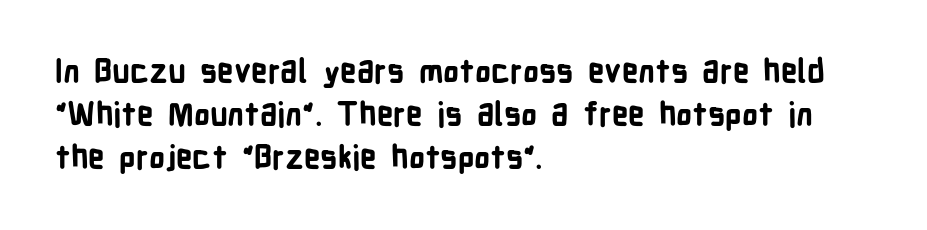
{"serif": "no", "italic": "no", "bold": "yes", "weight": "bold", "width": "condensed", "stroke_contrast": "low", "x_height": "medium", "monospaced": "no", "underline": "no", "align": "left", "line_spacing": "normal", "line_spacing_ratio": 1.35, "letter_spacing": "normal", "letter_spacing_em": 0.0, "glyph_px": 32}
